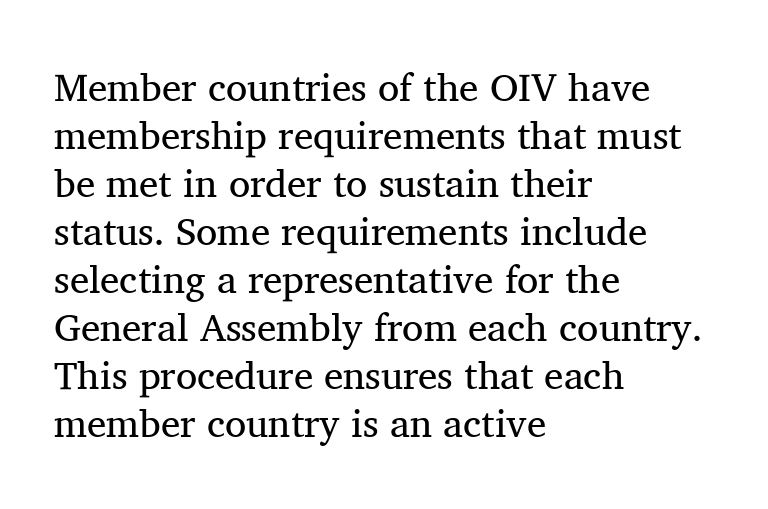
Any mark beneath the type? The region is blank. The lettering holds an erect, upright posture throughout. The face used here is proportionally spaced, like ordinary book or web type. Serifs: yes, visible at the terminals of the letterforms. Line starts are locked; line ends wander.
